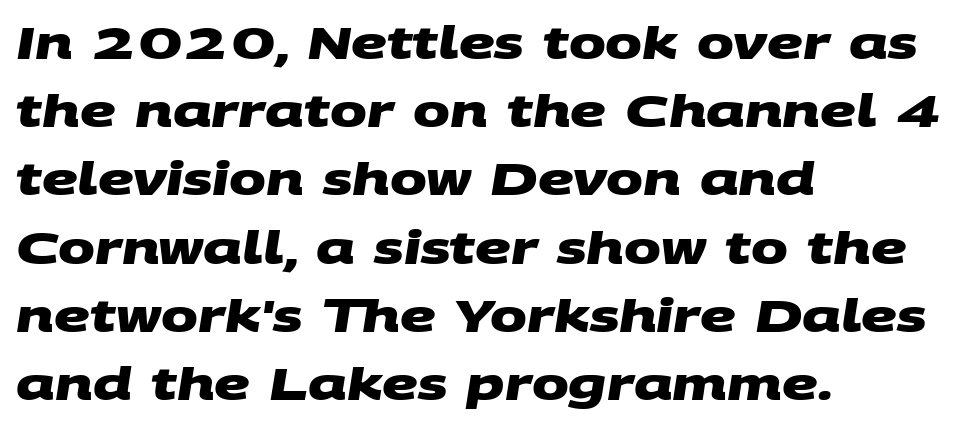
The image shows 44 px heavy, wide sans-serif type; set left-aligned, normal line spacing (1.55x), normal letter spacing, not underlined; medium stroke contrast and a large x-height.
